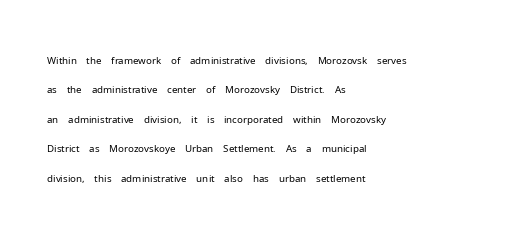
Look at the tracking — it's just the regular setting, nothing added. This sample keeps an unexceptional amount of space between lines. A typesetter would mark this as roman, not italic. Each row of text sits above clean, open space. Ink coverage per letter is moderate at most. This rendering uses left alignment, leaving the right contour irregular.
